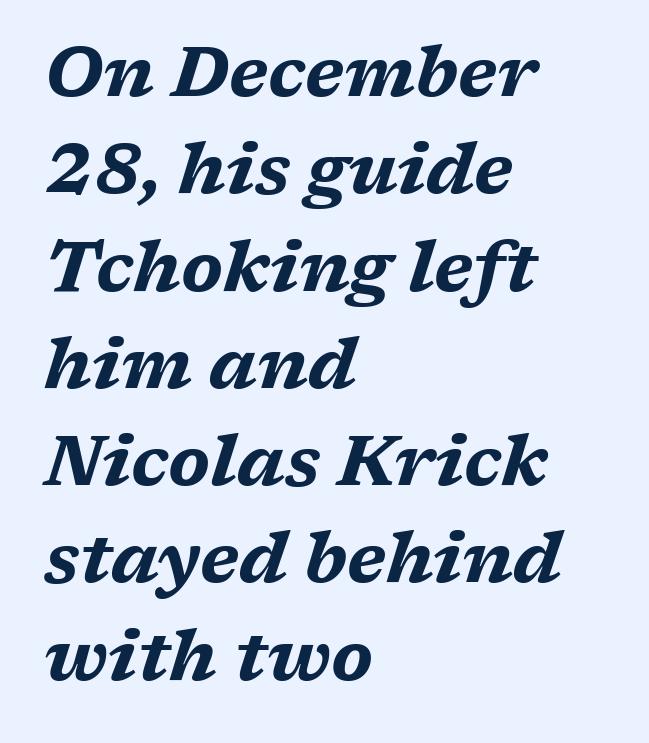
The image shows 70 px bold, wide type, italic (leaning right); set left-aligned, normal line spacing (1.39x), normal letter spacing, not underlined; medium stroke contrast and a medium x-height.
